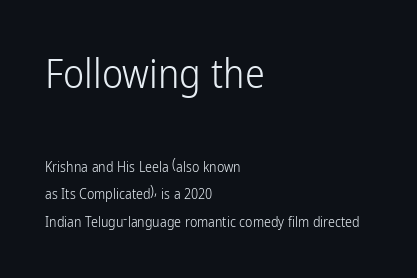
Q: Is the text bold? A: No.
Q: Is the text italic (slanted)? A: No, it is upright.
Q: Is the typeface a serif or a sans-serif typeface? A: Sans-serif.
Q: Is the text underlined? A: No.
Q: How is the paragraph aligned? A: Left-aligned.
Q: Is the spacing between letters normal or unusually wide? A: Normal.
Q: Is the spacing between lines tight, normal or loose? A: Loose.
Q: Which block of text is set in a larger size, the first (top) or the second (bottom)? A: The first (top) one.
Q: Width (condensed, normal, or wide)? A: Condensed.
Q: Stroke contrast? A: Low.
Q: x-height? A: Medium.
Q: Monospaced? A: No.
